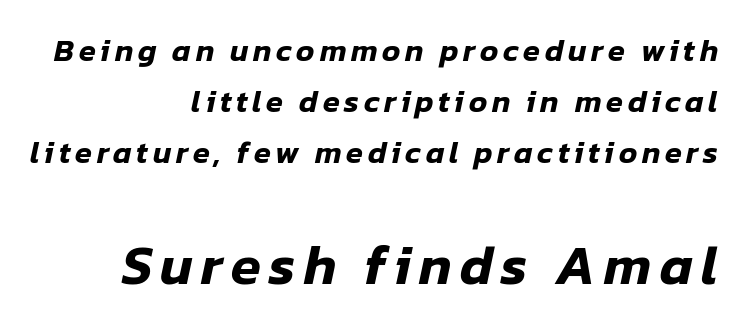
A typesetter would call this proportional, since set widths differ per character. The following chunk of copy outweighs the initial chunk in type size. Yep, that's italic — everything's leaning. Descender tails drop into unmarked territory.
